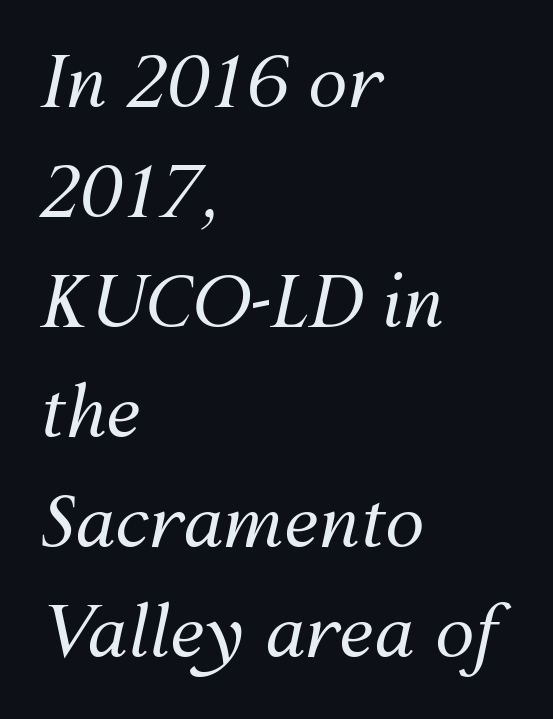
Q: Is the text bold? A: No.
Q: Is the text italic (slanted)? A: Yes, it leans right by about 12 degrees.
Q: Is the text underlined? A: No.
Q: How is the paragraph aligned? A: Left-aligned.
Q: Is the spacing between letters normal or unusually wide? A: Normal.
Q: Is the spacing between lines tight, normal or loose? A: Normal.
Q: Width (condensed, normal, or wide)? A: Normal.
Q: Stroke contrast? A: Medium.
Q: x-height? A: Medium.
Q: Monospaced? A: No.
